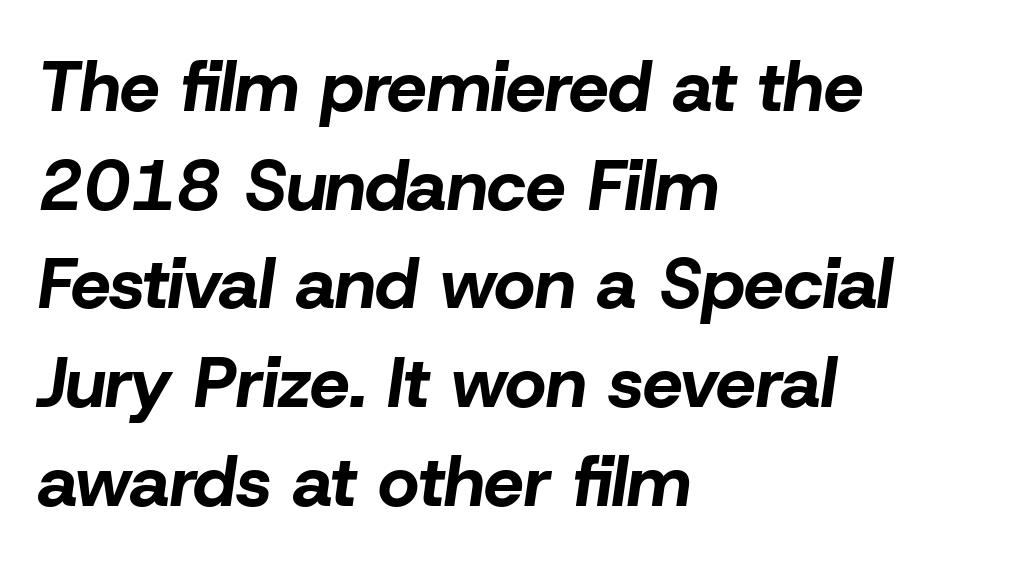
{"italic": "yes", "lean": "right", "slant_degrees": 8, "bold": "yes", "weight": "bold", "width": "normal", "stroke_contrast": "low", "x_height": "medium", "monospaced": "no", "underline": "no", "align": "left", "line_spacing": "normal", "line_spacing_ratio": 1.39, "letter_spacing": "normal", "letter_spacing_em": 0.0, "glyph_px": 71}
